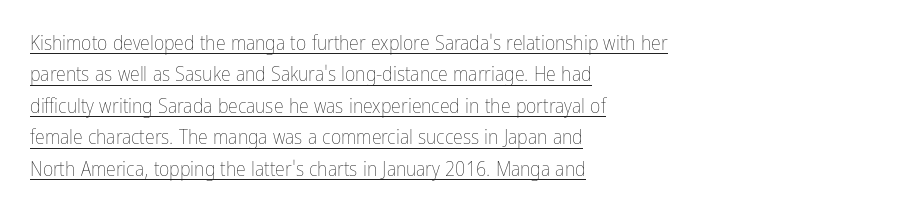
{"italic": "no", "bold": "no", "underline": "yes", "align": "left", "line_spacing": "normal", "line_spacing_ratio": 1.57, "letter_spacing": "normal", "letter_spacing_em": 0.0, "glyph_px": 20}
